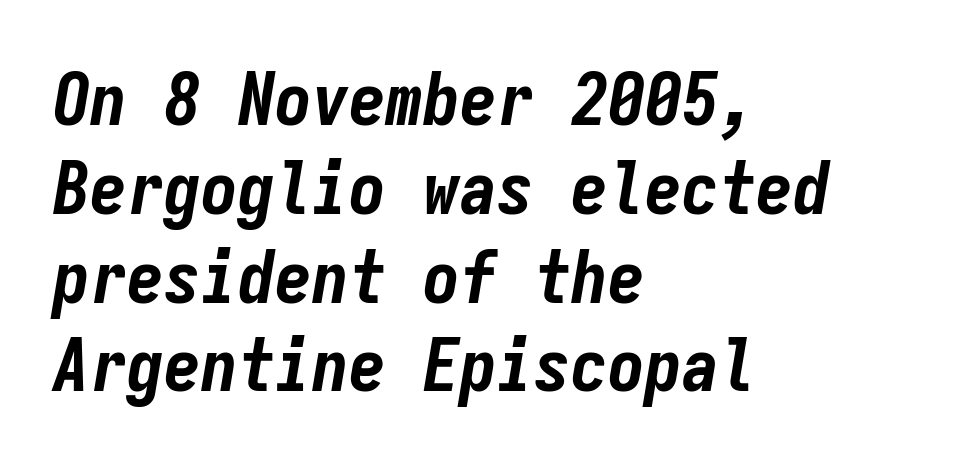
{"italic": "yes", "lean": "right", "slant_degrees": 9, "bold": "yes", "weight": "bold", "width": "condensed", "stroke_contrast": "low", "x_height": "medium", "monospaced": "yes", "underline": "no", "align": "left", "line_spacing_ratio": 1.2, "letter_spacing": "normal", "letter_spacing_em": 0.0, "glyph_px": 74}
